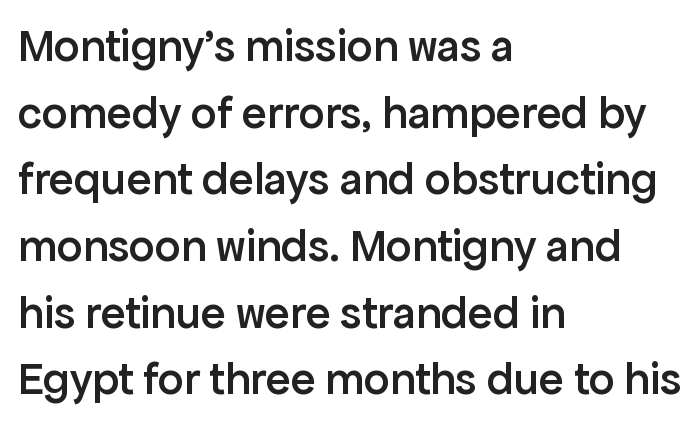
Looks like regular typesetting: each glyph gets only the width it needs. These lines keep a tight, regular rhythm from letter to letter. What's the leading like? Ordinary, nothing unusual. The compositor pushed each line to the left boundary.
